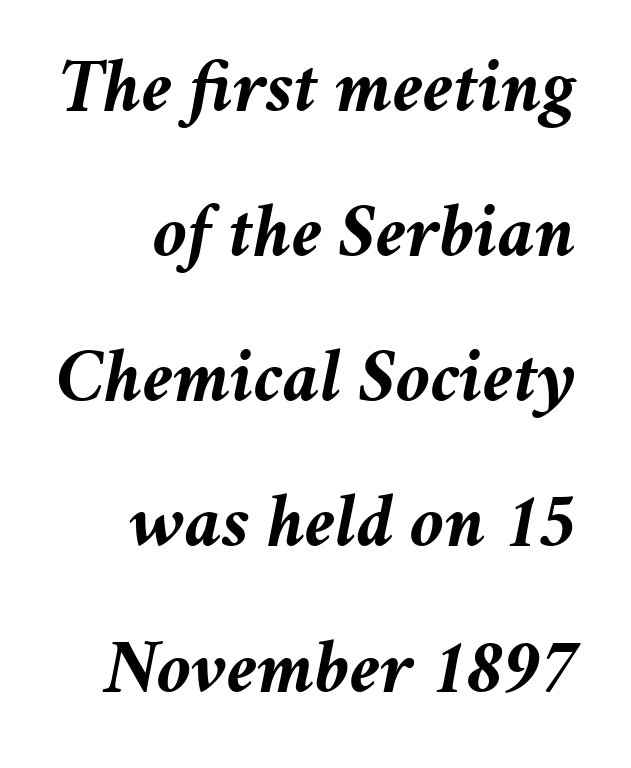
The image shows 76 px semibold type, italic (leaning right); set loose line spacing (1.91x), normal letter spacing, not underlined; medium stroke contrast and a medium x-height.
